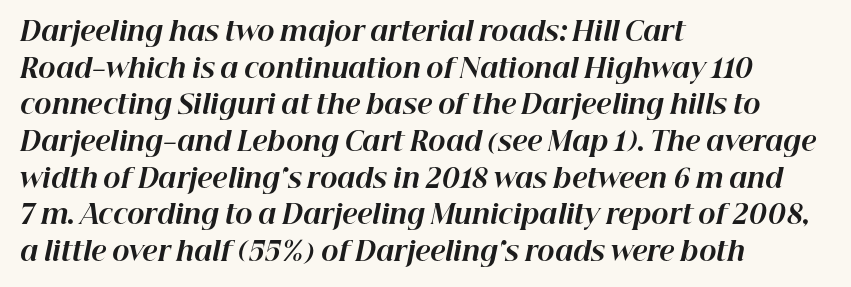
Q: Is the text bold? A: Yes.
Q: Is the text italic (slanted)? A: Yes, it leans right by about 12 degrees.
Q: Is the text underlined? A: No.
Q: How is the paragraph aligned? A: Left-aligned.
Q: Is the spacing between letters normal or unusually wide? A: Normal.
Q: Is the spacing between lines tight, normal or loose? A: Normal.
